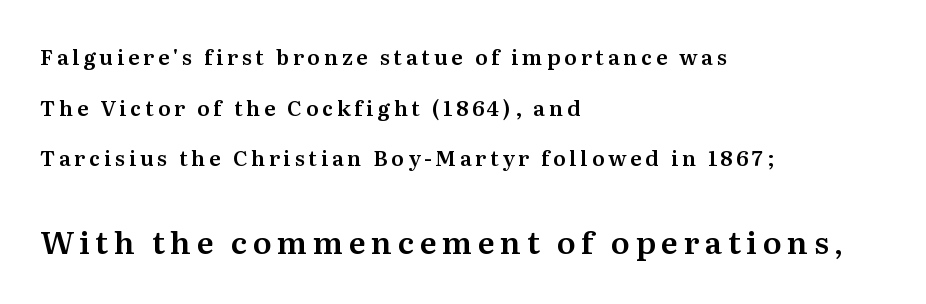
The image shows 31 px serif type, upright; set left-aligned, loose line spacing (2.41x), not underlined; the second (bottom) block is 1.48x larger; medium stroke contrast and a medium x-height.
